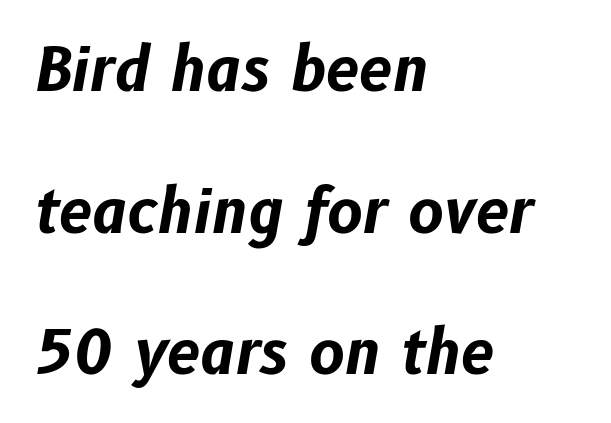
Q: Is the text bold? A: Yes.
Q: Is the text italic (slanted)? A: Yes, it leans right by about 10 degrees.
Q: Is the text underlined? A: No.
Q: How is the paragraph aligned? A: Left-aligned.
Q: Is the spacing between letters normal or unusually wide? A: Normal.
Q: Is the spacing between lines tight, normal or loose? A: Loose.
Q: Width (condensed, normal, or wide)? A: Normal.
Q: Stroke contrast? A: Low.
Q: x-height? A: Medium.
Q: Monospaced? A: No.
